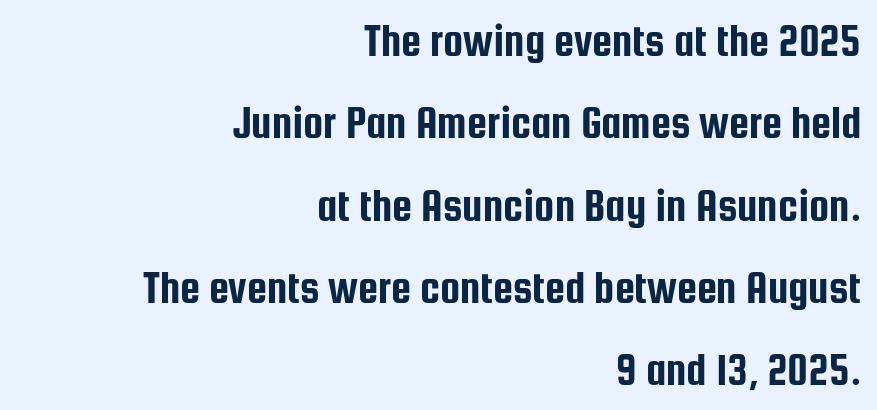
The image shows 45 px condensed sans-serif type, upright; set right-aligned, line spacing 1.83x, normal letter spacing, not underlined; low stroke contrast and a medium x-height.
